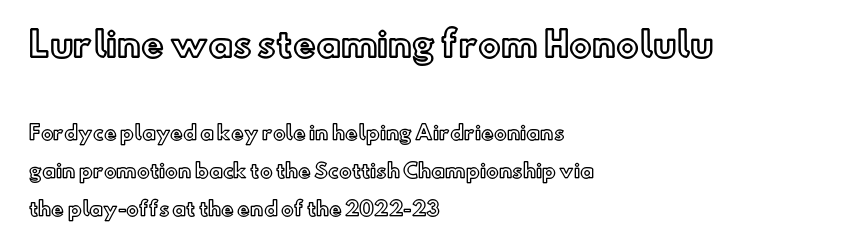
Q: Is the text italic (slanted)? A: No, it is upright.
Q: Is the text underlined? A: No.
Q: How is the paragraph aligned? A: Left-aligned.
Q: Is the spacing between letters normal or unusually wide? A: Normal.
Q: Is the spacing between lines tight, normal or loose? A: Loose.
Q: Which block of text is set in a larger size, the first (top) or the second (bottom)? A: The first (top) one.
Q: Width (condensed, normal, or wide)? A: Normal.
Q: x-height? A: Small.
Q: Monospaced? A: No.
